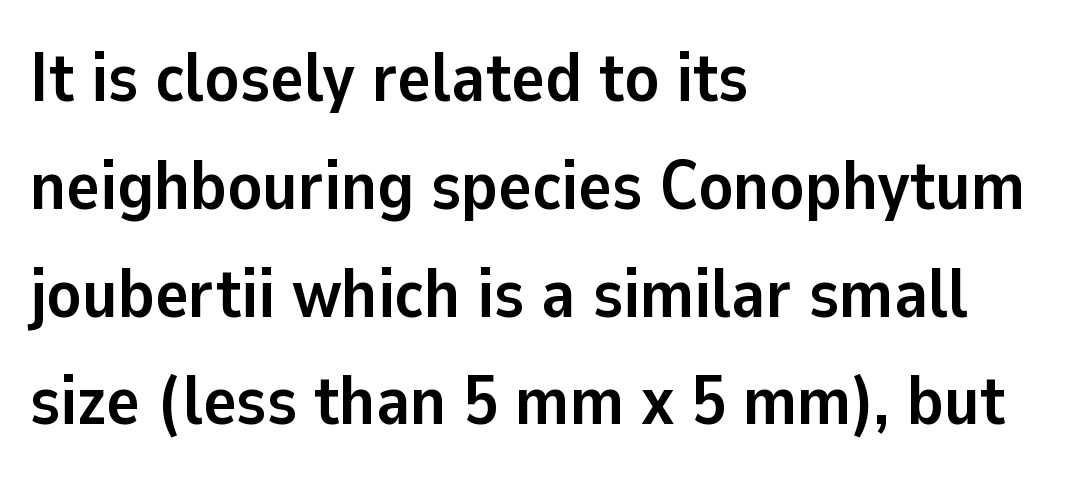
{"serif": "no", "italic": "no", "bold": "yes", "weight": "semibold", "width": "normal", "stroke_contrast": "low", "x_height": "medium", "monospaced": "no", "underline": "no", "align": "left", "line_spacing": "normal", "line_spacing_ratio": 1.54, "letter_spacing": "normal", "letter_spacing_em": 0.0, "glyph_px": 70}
